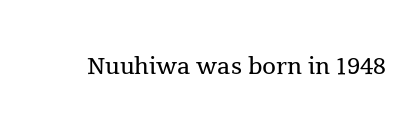
Q: Is the text bold? A: No.
Q: Is the text italic (slanted)? A: No, it is upright.
Q: Is the typeface a serif or a sans-serif typeface? A: Serif.
Q: Is the text underlined? A: No.
Q: Is the spacing between letters normal or unusually wide? A: Normal.
Q: Width (condensed, normal, or wide)? A: Normal.
Q: x-height? A: Medium.
Q: Monospaced? A: No.
